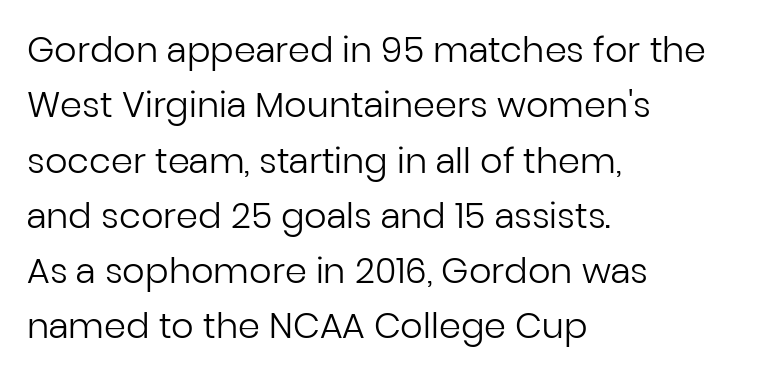
The image shows 35 px regular-weight sans-serif type, upright; set left-aligned, normal line spacing (1.58x), normal letter spacing, not underlined; low stroke contrast and a medium x-height.
